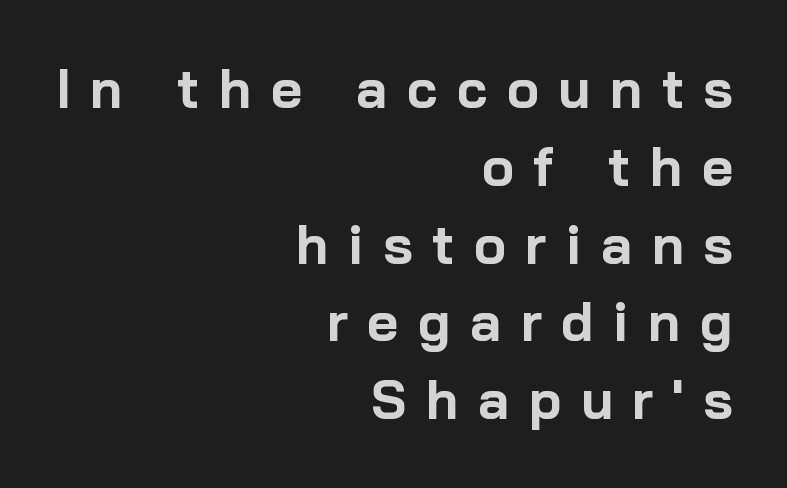
Q: Is the text bold? A: Yes.
Q: Is the text italic (slanted)? A: No, it is upright.
Q: Is the typeface a serif or a sans-serif typeface? A: Sans-serif.
Q: Is the text underlined? A: No.
Q: How is the paragraph aligned? A: Right-aligned.
Q: Is the spacing between letters normal or unusually wide? A: Unusually wide.
Q: Is the spacing between lines tight, normal or loose? A: Normal.
Q: Width (condensed, normal, or wide)? A: Normal.
Q: Stroke contrast? A: Low.
Q: x-height? A: Medium.
Q: Monospaced? A: No.
